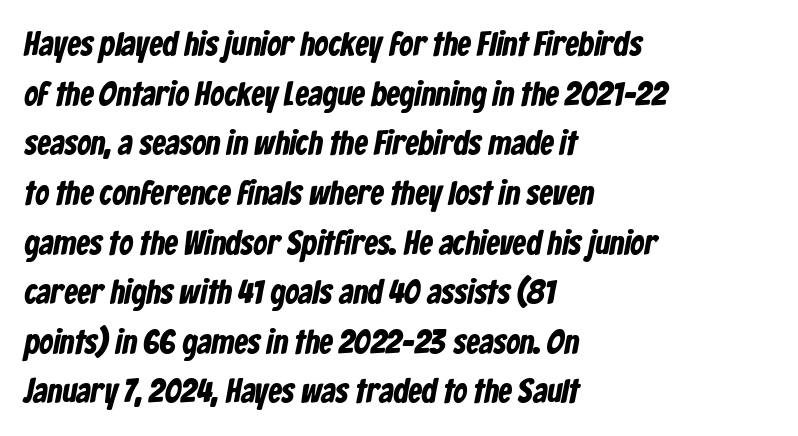
Successive baselines arrive at the customary interval. Default kerning and tracking; the words read as compact shapes. Varying glyph widths throughout — classic text-font behaviour. Thick stems and heavy bowls — unmistakably bold. Nothing sits at the stroke ends, so this counts as sans-serif. The gap between lines stays unmarked.
